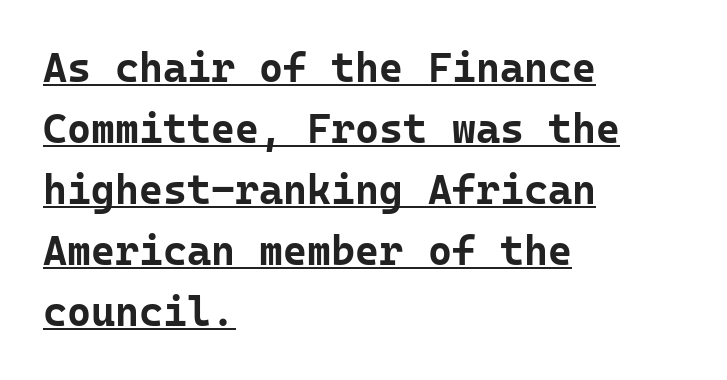
The image shows 41 px bold sans-serif type, upright, monospaced; set left-aligned, normal line spacing (1.49x), normal letter spacing, underlined; low stroke contrast and a medium x-height.
